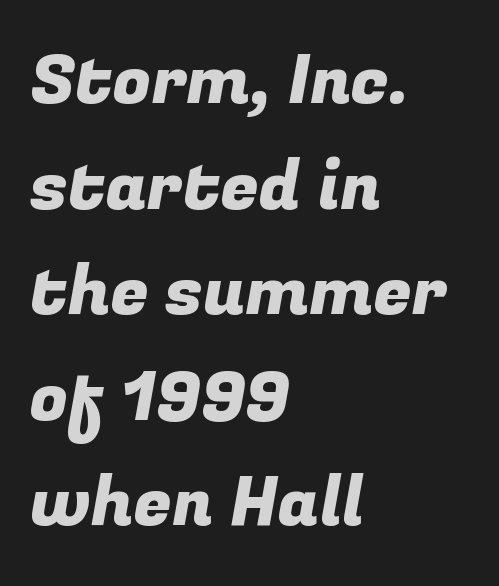
The setting favours the left margin, as ordinary paragraphs usually do. You could not count columns in this text — the font is proportionally spaced. The space directly below the letters is spotless. Leading: standard. Stroke terminals: plain, sans-serif. Tracking value appears to be zero — textbook default spacing.
